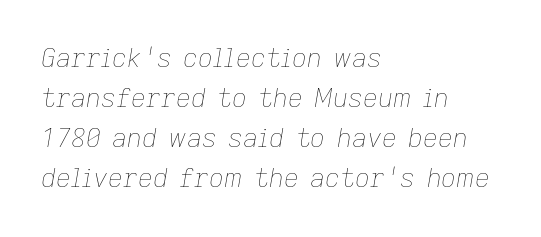
{"italic": "yes", "lean": "right", "slant_degrees": 9, "bold": "no", "underline": "no", "align": "left", "line_spacing": "normal", "line_spacing_ratio": 1.54, "letter_spacing": "normal", "letter_spacing_em": 0.0, "glyph_px": 26}
